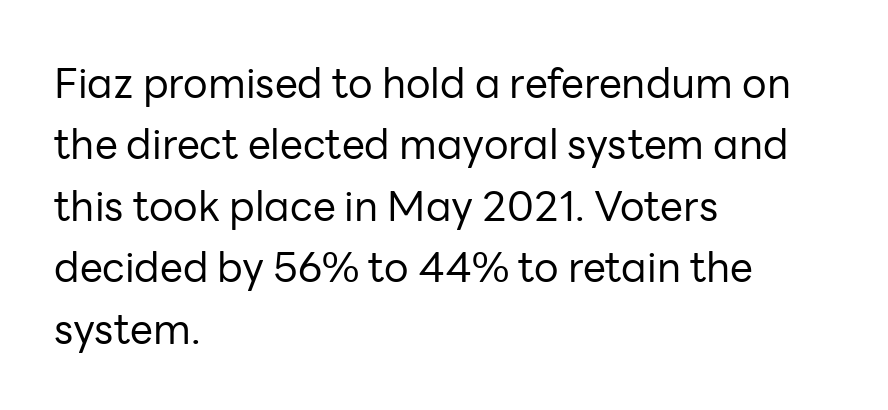
Here the designer chose a conventional face with non-uniform glyph widths. Nope, no serifs anywhere on these letters. The string is rendered with underlining switched off. The letters look calm and open, with moderate or lighter stems.
